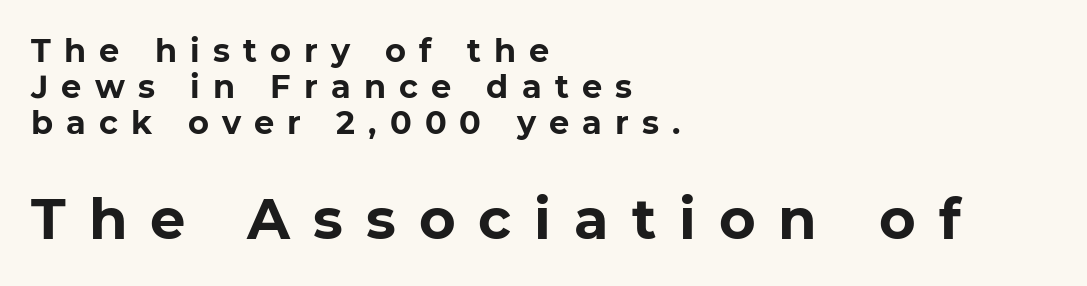
{"serif": "no", "bold": "yes", "weight": "bold", "width": "normal", "stroke_contrast": "low", "x_height": "medium", "monospaced": "no", "underline": "no", "align": "left", "line_spacing": "tight", "line_spacing_ratio": 1.13, "letter_spacing": "wide", "letter_spacing_em": 0.41, "larger_block": "second", "size_ratio": 1.75, "glyph_px": 56}
